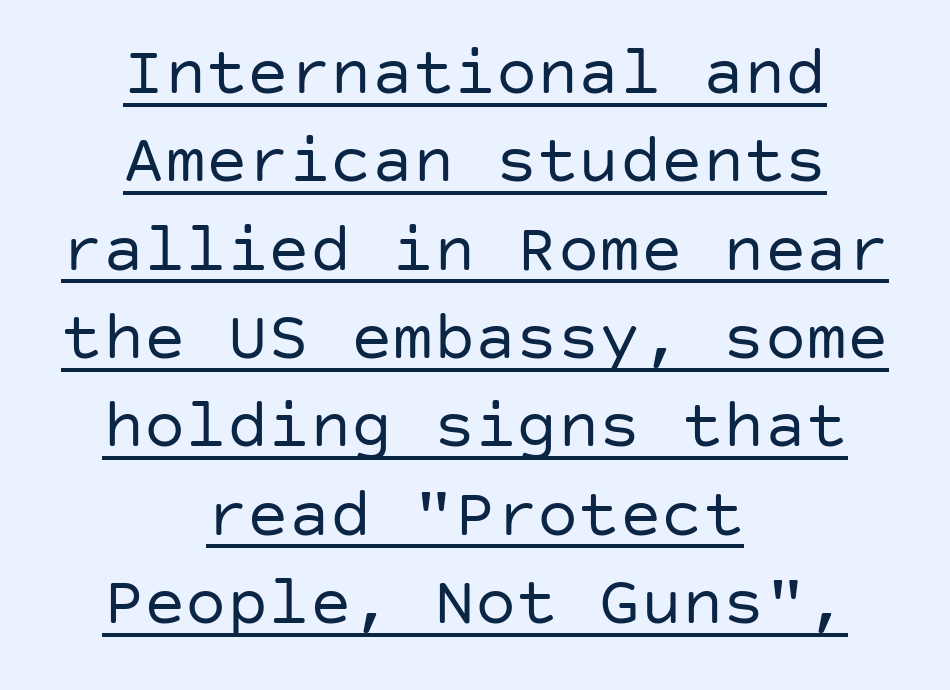
The image shows 69 px regular-weight sans-serif type, upright; set centered, normal line spacing (1.28x), normal letter spacing, underlined; low stroke contrast and a large x-height.
